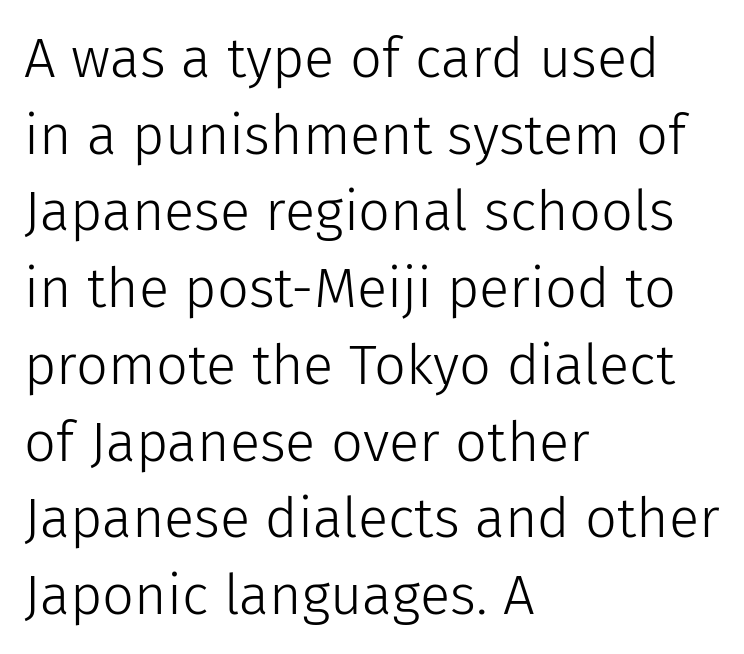
{"serif": "no", "italic": "no", "bold": "no", "weight": "light", "width": "normal", "stroke_contrast": "low", "x_height": "medium", "monospaced": "no", "underline": "no", "align": "left", "line_spacing": "normal", "line_spacing_ratio": 1.37, "letter_spacing": "normal", "letter_spacing_em": 0.0, "glyph_px": 56}
